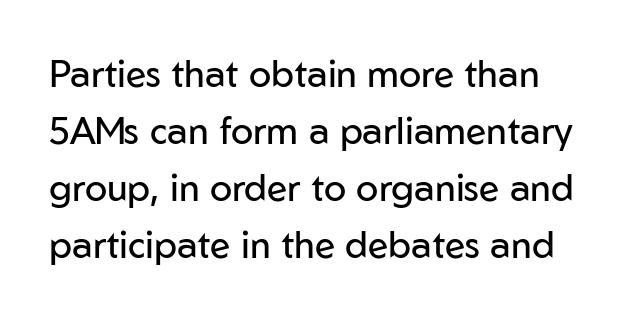
Horizontal bands of white between lines are of average thickness. The typography opts for an upright posture over an oblique one. Character widths vary here, with narrow letters taking less room than wide ones. Weight class: somewhere from thin through regular.
